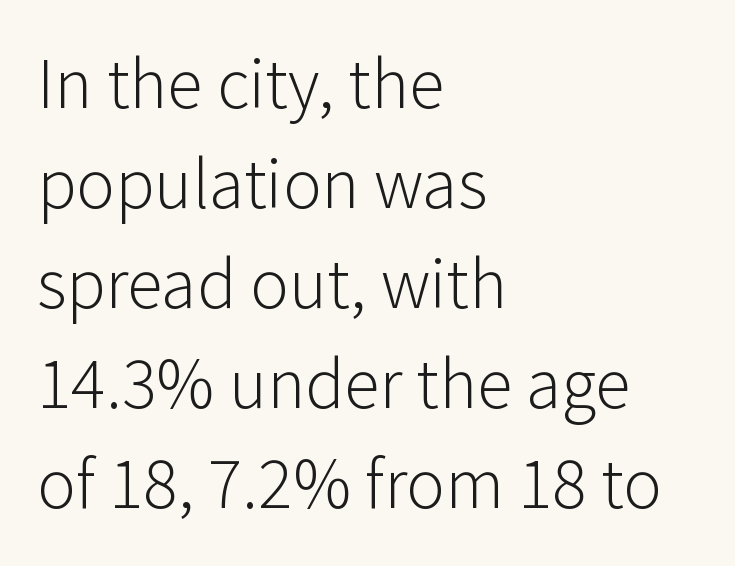
{"serif": "no", "italic": "no", "bold": "no", "weight": "light", "width": "normal", "stroke_contrast": "low", "x_height": "medium", "monospaced": "no", "underline": "no", "align": "left", "line_spacing": "normal", "line_spacing_ratio": 1.39, "letter_spacing": "normal", "letter_spacing_em": 0.0, "glyph_px": 72}
